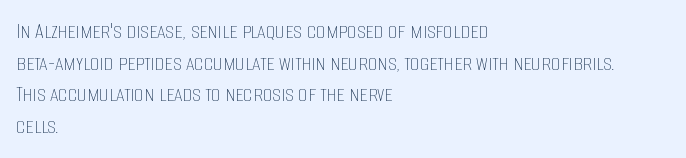
The image shows 24 px text type, upright; set left-aligned, normal line spacing (1.32x), normal letter spacing, not underlined.
